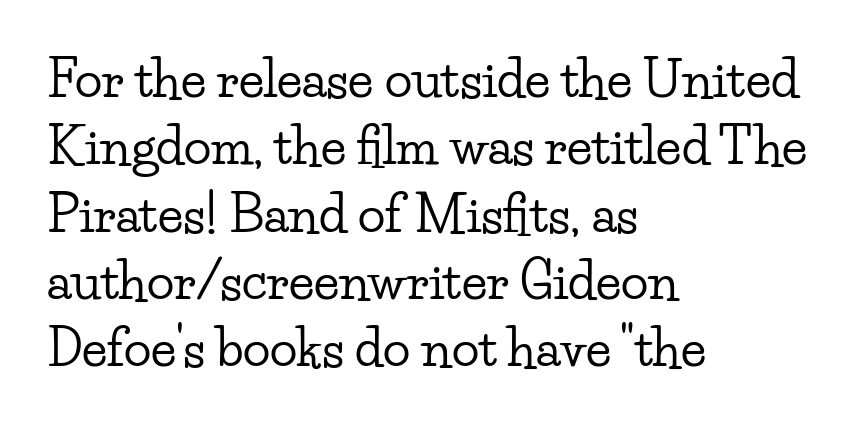
Q: Is the text italic (slanted)? A: No, it is upright.
Q: Is the typeface a serif or a sans-serif typeface? A: Serif.
Q: Is the text underlined? A: No.
Q: How is the paragraph aligned? A: Left-aligned.
Q: Is the spacing between letters normal or unusually wide? A: Normal.
Q: Is the spacing between lines tight, normal or loose? A: Normal.
Q: Width (condensed, normal, or wide)? A: Wide.
Q: Stroke contrast? A: Low.
Q: x-height? A: Small.
Q: Monospaced? A: No.
